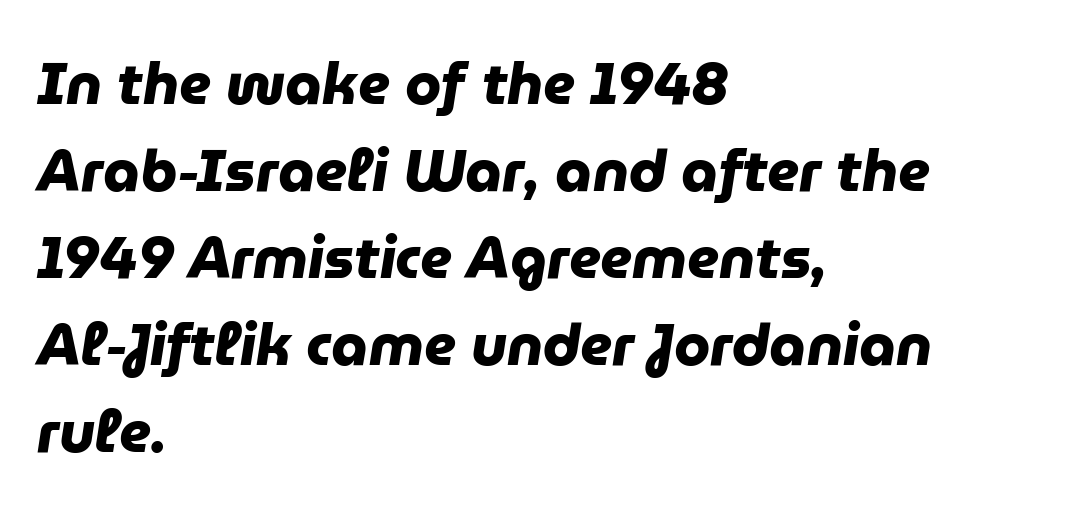
Q: Is the text bold? A: Yes.
Q: Is the typeface a serif or a sans-serif typeface? A: Sans-serif.
Q: Is the text underlined? A: No.
Q: How is the paragraph aligned? A: Left-aligned.
Q: Is the spacing between letters normal or unusually wide? A: Normal.
Q: Is the spacing between lines tight, normal or loose? A: Normal.
Q: Width (condensed, normal, or wide)? A: Normal.
Q: Stroke contrast? A: Low.
Q: x-height? A: Medium.
Q: Monospaced? A: No.
